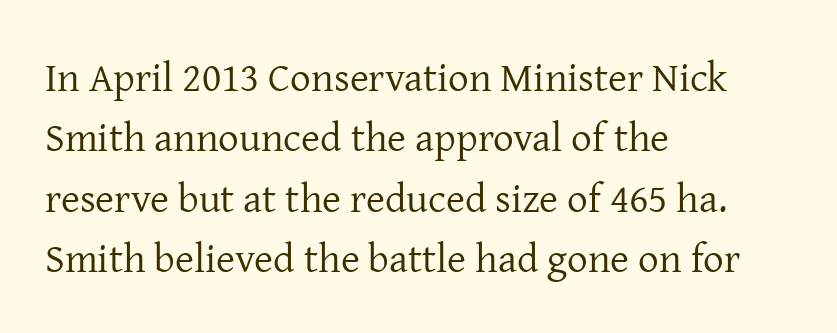
The image shows 41 px regular-weight serif type, upright; set left-aligned, normal line spacing (1.47x), normal letter spacing, not underlined; low stroke contrast and a medium x-height.
